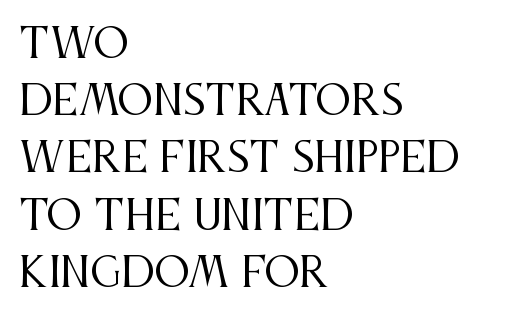
{"serif": "yes", "italic": "no", "bold": "no", "weight": "regular", "width": "condensed", "stroke_contrast": "medium", "x_height": "large", "monospaced": "no", "underline": "no", "align": "left", "line_spacing": "normal", "line_spacing_ratio": 1.43, "letter_spacing": "normal", "letter_spacing_em": 0.0, "glyph_px": 40}
